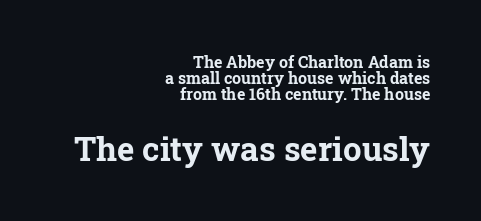
Q: Is the text bold? A: Yes.
Q: Is the text italic (slanted)? A: No, it is upright.
Q: Is the typeface a serif or a sans-serif typeface? A: Serif.
Q: Is the text underlined? A: No.
Q: How is the paragraph aligned? A: Right-aligned.
Q: Is the spacing between letters normal or unusually wide? A: Normal.
Q: Is the spacing between lines tight, normal or loose? A: Tight.
Q: Which block of text is set in a larger size, the first (top) or the second (bottom)? A: The second (bottom) one.
Q: Width (condensed, normal, or wide)? A: Normal.
Q: Stroke contrast? A: Low.
Q: x-height? A: Medium.
Q: Monospaced? A: No.
